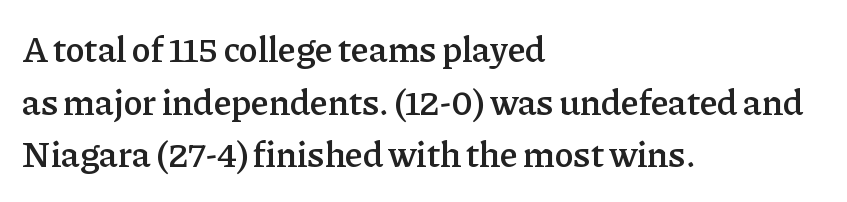
Q: Is the text bold? A: Semi-bold.
Q: Is the text italic (slanted)? A: No, it is upright.
Q: Is the typeface a serif or a sans-serif typeface? A: Serif.
Q: Is the text underlined? A: No.
Q: How is the paragraph aligned? A: Left-aligned.
Q: Is the spacing between letters normal or unusually wide? A: Normal.
Q: Is the spacing between lines tight, normal or loose? A: Normal.
Q: Width (condensed, normal, or wide)? A: Normal.
Q: Stroke contrast? A: Low.
Q: x-height? A: Medium.
Q: Monospaced? A: No.
